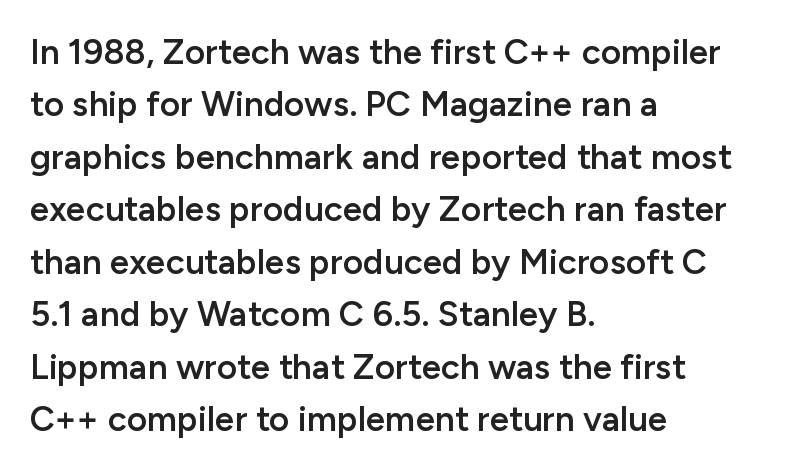
{"serif": "no", "italic": "no", "bold": "semi", "weight": "semibold", "width": "normal", "stroke_contrast": "low", "x_height": "medium", "monospaced": "no", "underline": "no", "align": "left", "line_spacing": "normal", "line_spacing_ratio": 1.5, "letter_spacing": "normal", "letter_spacing_em": 0.0, "glyph_px": 35}
